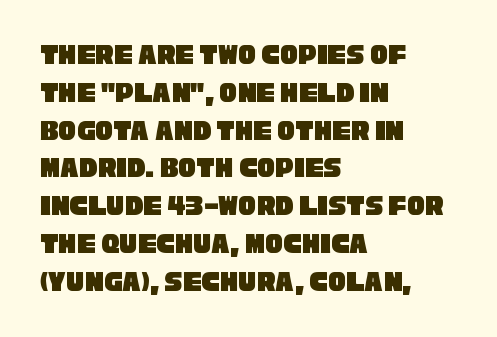
Q: Is the typeface a serif or a sans-serif typeface? A: Sans-serif.
Q: Is the text underlined? A: No.
Q: How is the paragraph aligned? A: Left-aligned.
Q: Is the spacing between letters normal or unusually wide? A: Normal.
Q: Is the spacing between lines tight, normal or loose? A: Normal.
Q: Width (condensed, normal, or wide)? A: Condensed.
Q: Stroke contrast? A: Low.
Q: x-height? A: Large.
Q: Monospaced? A: No.
